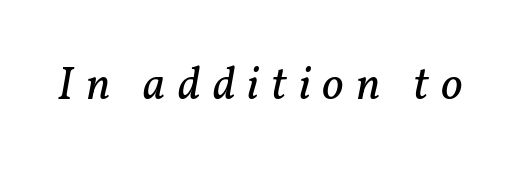
Q: Is the text bold? A: No.
Q: Is the text italic (slanted)? A: Yes, it leans right by about 11 degrees.
Q: Is the typeface a serif or a sans-serif typeface? A: Serif.
Q: Is the text underlined? A: No.
Q: Is the spacing between letters normal or unusually wide? A: Unusually wide.
Q: Width (condensed, normal, or wide)? A: Normal.
Q: Stroke contrast? A: Low.
Q: x-height? A: Medium.
Q: Monospaced? A: No.
